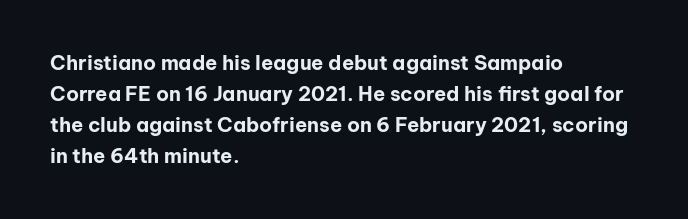
This is heavy type, rendered in bold. No extra tracking has been applied to these lines. The lines in this sample share a left origin and differ only in where they stop. A typesetter would call this leading conventional body-copy spacing. The typography opts for an upright posture over an oblique one. No word sits above an underline.
